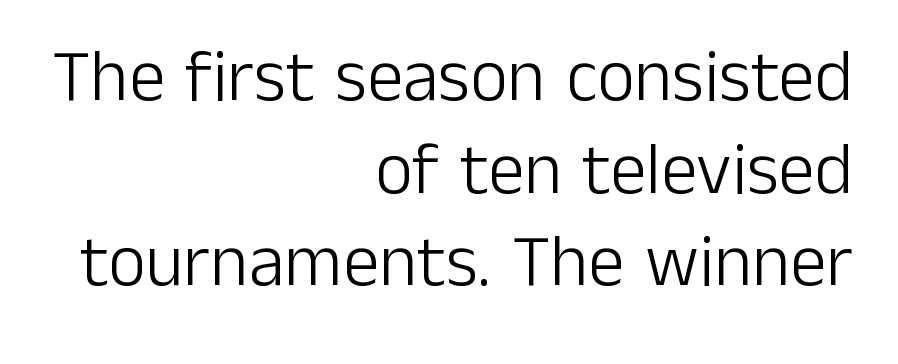
The image shows 73 px light sans-serif type, upright; set right-aligned, normal line spacing (1.27x), normal letter spacing, not underlined; low stroke contrast and a medium x-height.
